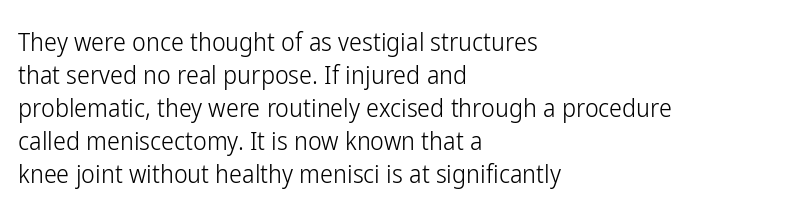
{"italic": "no", "bold": "no", "underline": "no", "align": "left", "line_spacing": "normal", "line_spacing_ratio": 1.27, "letter_spacing": "normal", "letter_spacing_em": 0.0, "glyph_px": 26}
